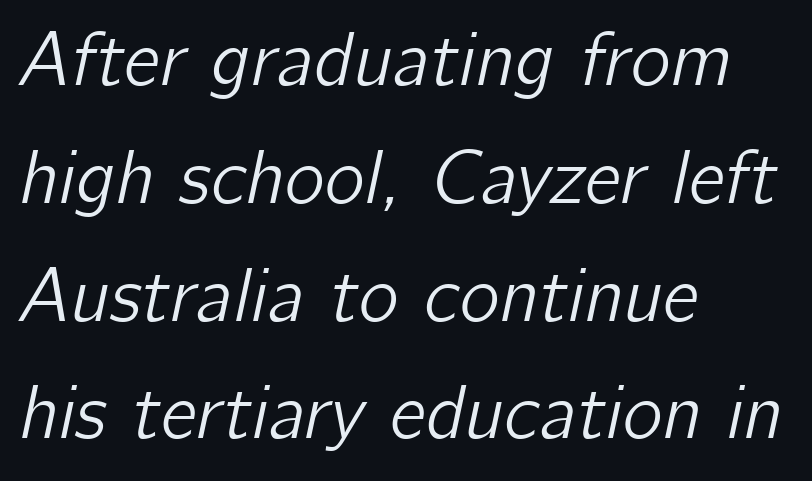
The image shows 76 px text type, italic (leaning right); set left-aligned, normal line spacing (1.55x), normal letter spacing, not underlined; low stroke contrast and a medium x-height.
